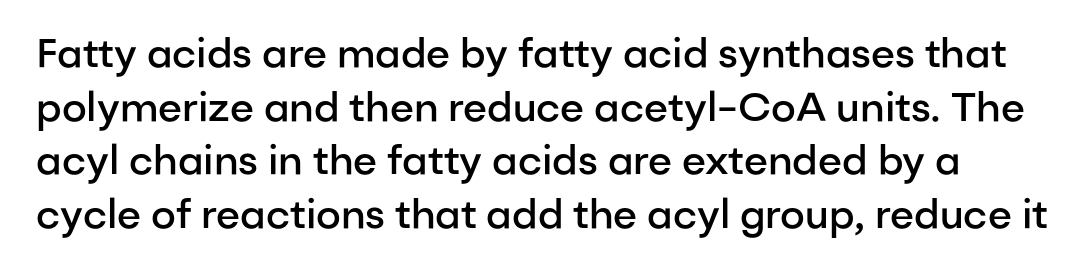
{"serif": "no", "italic": "no", "bold": "semi", "weight": "semibold", "width": "normal", "stroke_contrast": "low", "x_height": "medium", "monospaced": "no", "underline": "no", "line_spacing": "normal", "line_spacing_ratio": 1.34, "letter_spacing": "normal", "letter_spacing_em": 0.0, "glyph_px": 40}
